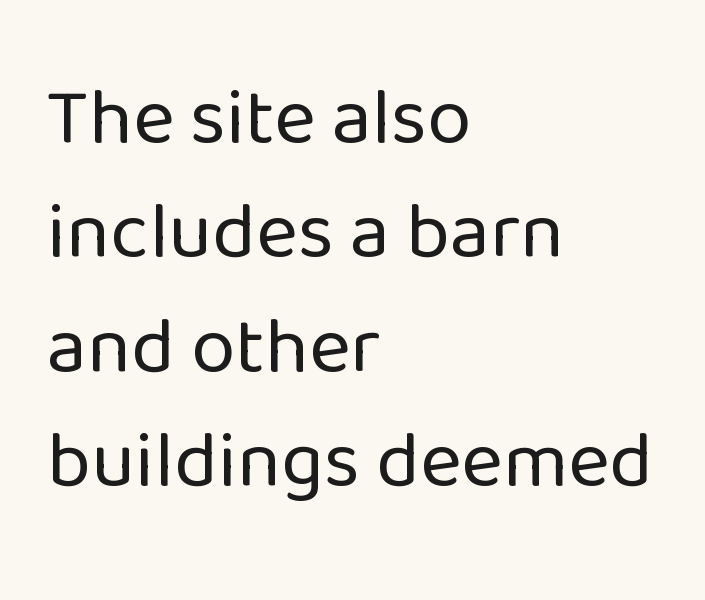
Spacing verdict: proportional, widths tailored to each character. The strip under each line holds only bare page. Is this a sans? Yes — the strokes have no serifs. Students, observe: this is what conventionally led text looks like.
